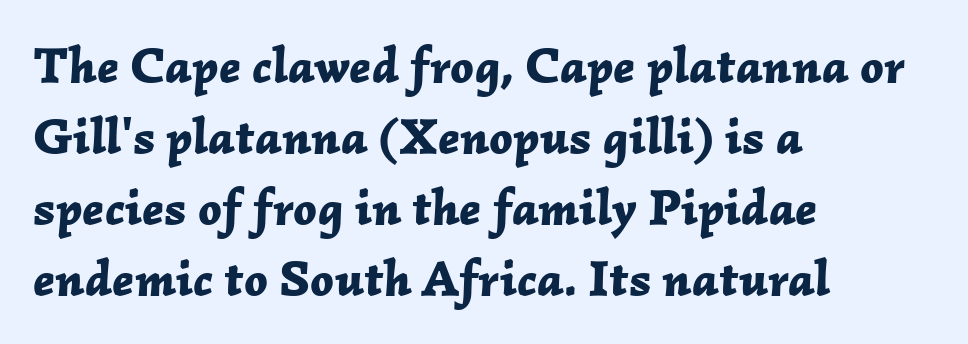
The setting favours the left margin, as ordinary paragraphs usually do. Italic? Definitely — the glyphs are oblique. The line texture is even and compact thanks to regular tracking. In terms of weight, the rendering is a true, heavy bold. Baseline-to-baseline distance is the conventional proportion of letter height. Beneath every word, the page is bare.
